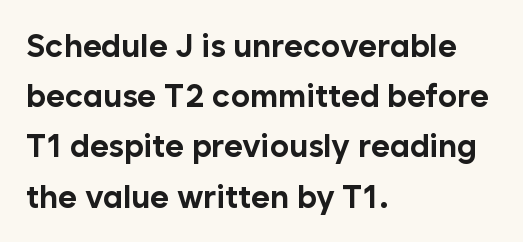
The line texture is even and compact thanks to regular tracking. Line starts are locked; line ends wander. The rendering uses natural spacing where letterforms have individual widths. Compared with typical paragraphs, the rows here are spaced about the same. This is the regular roman posture of the typeface.
